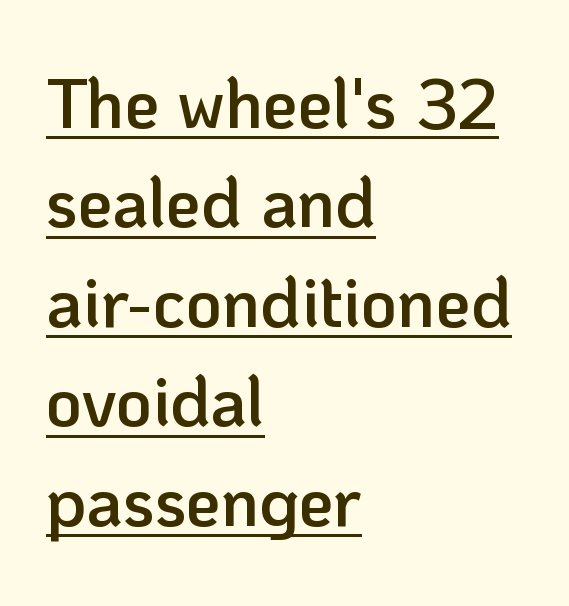
The image shows 70 px semibold sans-serif type, upright; set left-aligned, normal line spacing (1.42x), normal letter spacing, underlined; low stroke contrast and a medium x-height.
